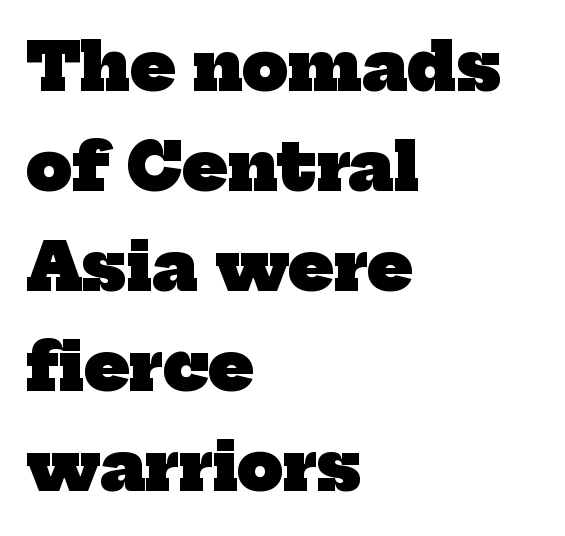
The image shows 65 px heavy serif type; set left-aligned, normal line spacing (1.54x), normal letter spacing, not underlined; low stroke contrast and a medium x-height.
